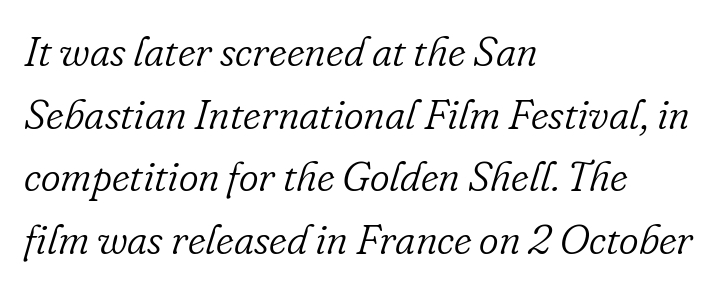
The image shows 42 px light serif type, italic (leaning right); set left-aligned, normal line spacing (1.49x), normal letter spacing, not underlined; low stroke contrast and a small x-height.
